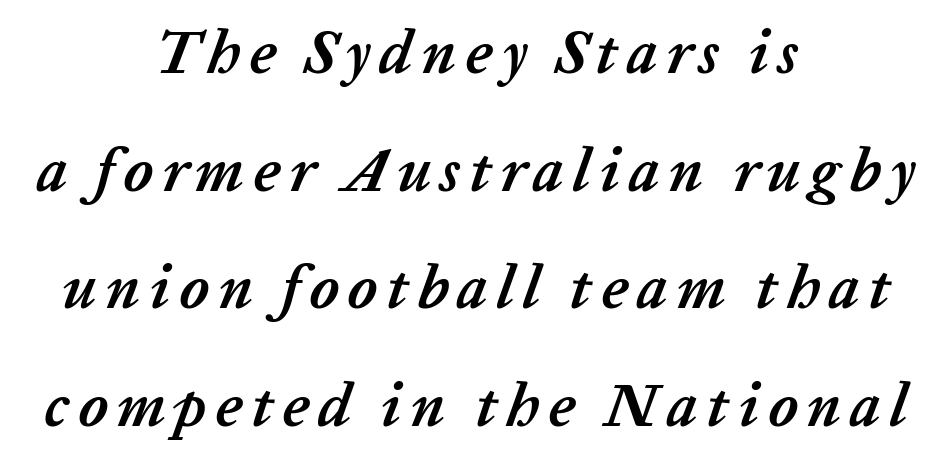
{"italic": "yes", "lean": "right", "slant_degrees": 20, "bold": "yes", "weight": "semibold", "width": "normal", "stroke_contrast": "low", "x_height": "medium", "monospaced": "no", "underline": "no", "align": "center", "line_spacing": "loose", "line_spacing_ratio": 1.93, "glyph_px": 61}
